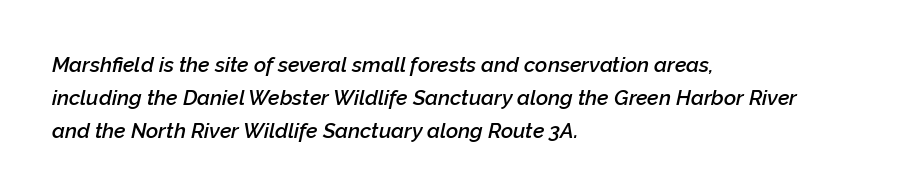
{"italic": "yes", "lean": "right", "slant_degrees": 12, "bold": "semi", "underline": "no", "align": "left", "line_spacing": "normal", "line_spacing_ratio": 1.57, "letter_spacing": "normal", "letter_spacing_em": 0.0, "glyph_px": 21}
